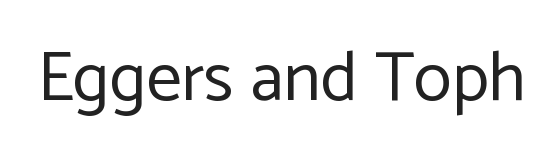
Vertical stems look standard width or narrower in stroke. The glyphs are unaccompanied by any horizontal stroke below them. Unlike italic type, these characters show no tilt at all. Honestly, the letter spacing is just normal — you wouldn't notice it. Varying glyph widths throughout — classic text-font behaviour.
